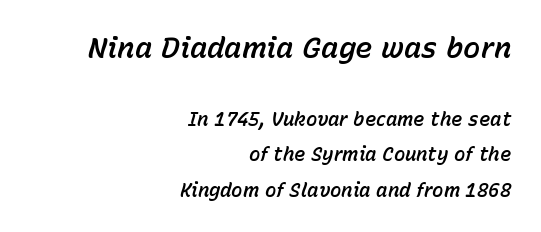
The image shows 29 px text type, italic (leaning right); set right-aligned, line spacing 1.86x, normal letter spacing, not underlined; the first (top) block is 1.53x larger; low stroke contrast and a medium x-height.
